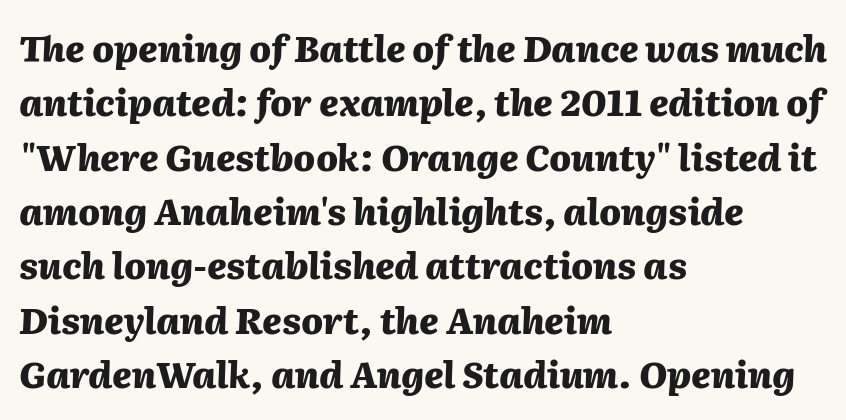
The words here are not underlined. The tracking reads as untouched default to a designer's eye. The designer left line spacing at the default. Designer's note — italics engaged.
